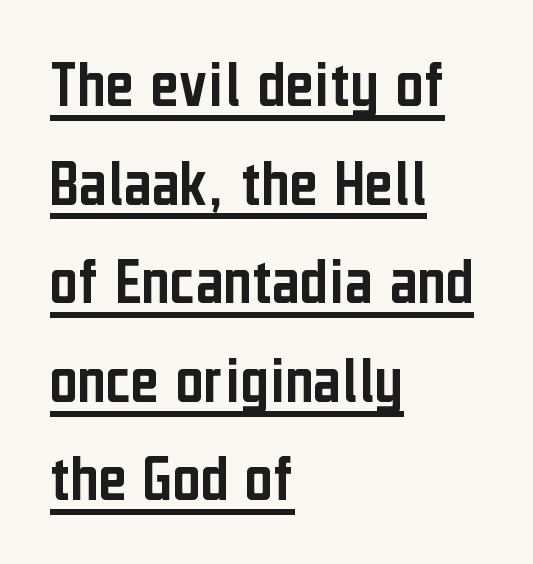
Each word holds together tightly as a unit, with standard inter-letter gaps. What decoration does the sample have? An underline. Interline gaps are of average width in this sample. Do the letters lean? They stand straight. The face used here is proportionally spaced, like ordinary book or web type. Serifs: no, the terminals of the letterforms are clean.
